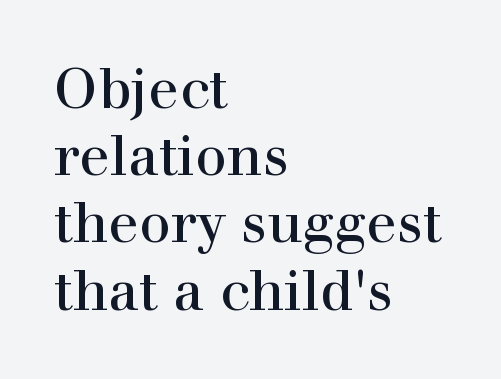
Q: Is the text italic (slanted)? A: No, it is upright.
Q: Is the typeface a serif or a sans-serif typeface? A: Serif.
Q: Is the text underlined? A: No.
Q: How is the paragraph aligned? A: Left-aligned.
Q: Is the spacing between letters normal or unusually wide? A: Normal.
Q: Width (condensed, normal, or wide)? A: Normal.
Q: x-height? A: Medium.
Q: Monospaced? A: No.
